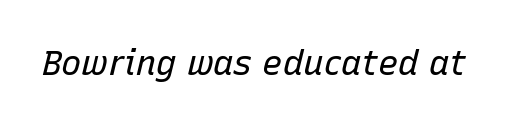
The image shows 34 px regular-weight type, italic (leaning right); set normal letter spacing, not underlined; low stroke contrast and a medium x-height.
